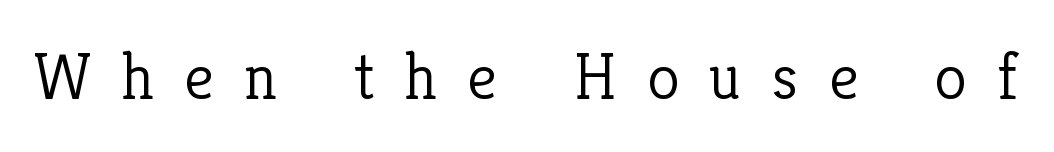
{"serif": "yes", "italic": "no", "bold": "no", "weight": "light", "width": "normal", "stroke_contrast": "low", "x_height": "medium", "monospaced": "no", "underline": "no", "letter_spacing": "wide", "letter_spacing_em": 0.46, "glyph_px": 66}
